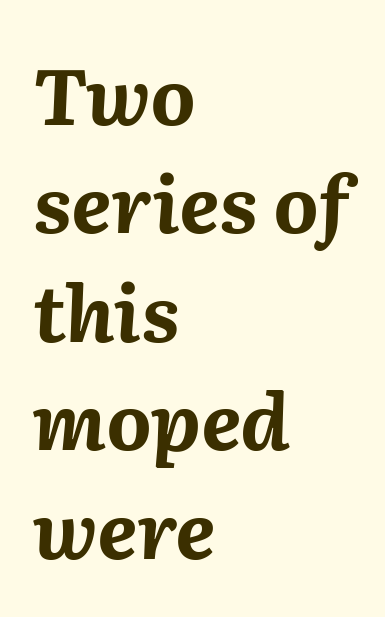
{"italic": "yes", "lean": "right", "slant_degrees": 2, "bold": "yes", "weight": "bold", "width": "normal", "stroke_contrast": "medium", "x_height": "medium", "monospaced": "no", "underline": "no", "align": "left", "line_spacing": "normal", "line_spacing_ratio": 1.39, "letter_spacing": "normal", "letter_spacing_em": 0.0, "glyph_px": 78}
